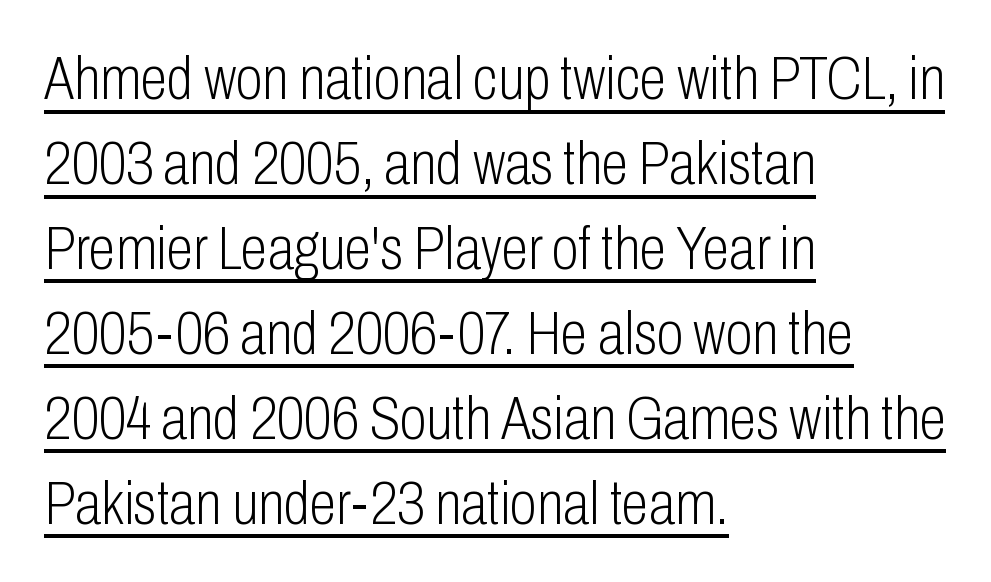
{"serif": "no", "italic": "no", "bold": "no", "weight": "light", "width": "condensed", "stroke_contrast": "low", "x_height": "medium", "monospaced": "no", "underline": "yes", "align": "left", "line_spacing": "normal", "line_spacing_ratio": 1.37, "letter_spacing": "normal", "letter_spacing_em": 0.0, "glyph_px": 62}
